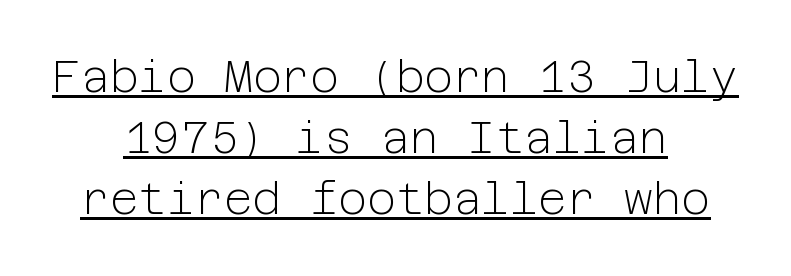
{"serif": "no", "italic": "no", "bold": "no", "weight": "light", "width": "normal", "stroke_contrast": "low", "x_height": "medium", "underline": "yes", "align": "center", "line_spacing": "normal", "line_spacing_ratio": 1.39, "letter_spacing": "normal", "letter_spacing_em": 0.0, "glyph_px": 44}
